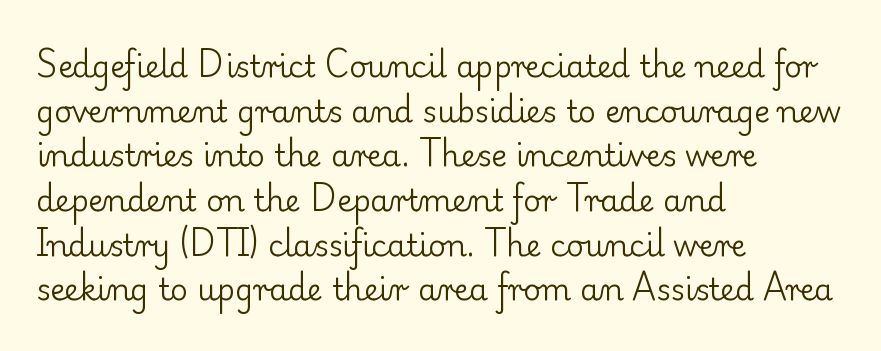
The image shows 30 px regular-weight serif type, upright; set left-aligned, normal line spacing (1.49x), normal letter spacing, not underlined; low stroke contrast and a small x-height.
